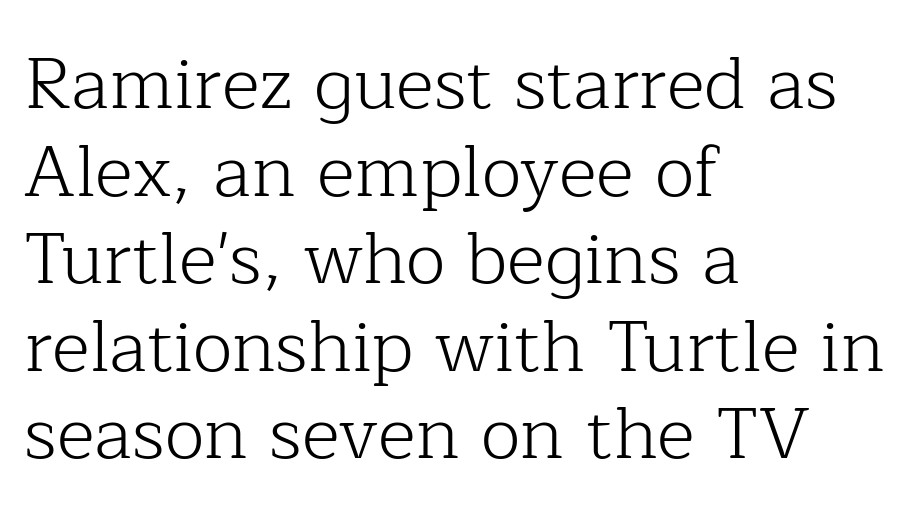
The image shows 73 px light serif type, upright; set left-aligned, line spacing 1.2x, normal letter spacing, not underlined; low stroke contrast and a medium x-height.
